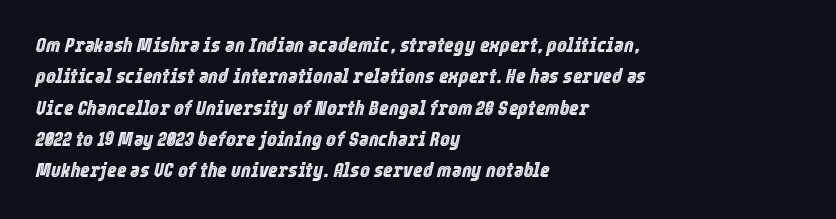
In terms of letterspacing, this is plain default setting. Would a proofreader flag this as italicized? Yes. The paragraph has a hard left edge and a soft right edge. Line spacing here is normal. Descenders are the only things crossing below the line.
